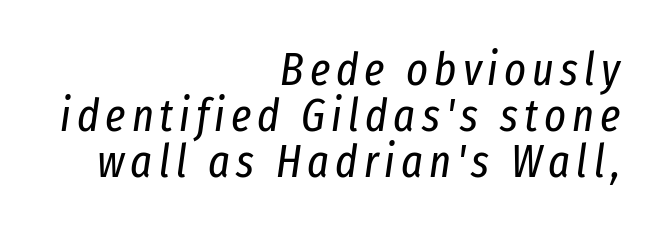
Very little white space separates one row of letters from the next. All the whitespace from short lines collects on the left. Ink coverage per letter is moderate at most. You could not count columns in this text — the font is proportionally spaced. Characters are canted at an angle relative to the baseline's perpendicular. Clear beneath every line of the passage.
